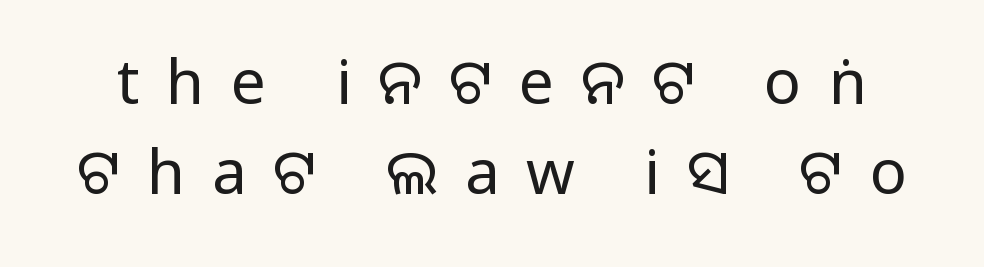
{"serif": "no", "italic": "no", "width": "normal", "stroke_contrast": "medium", "monospaced": "no", "underline": "no", "line_spacing": "normal", "line_spacing_ratio": 1.45, "letter_spacing": "wide", "letter_spacing_em": 0.43, "glyph_px": 62}
